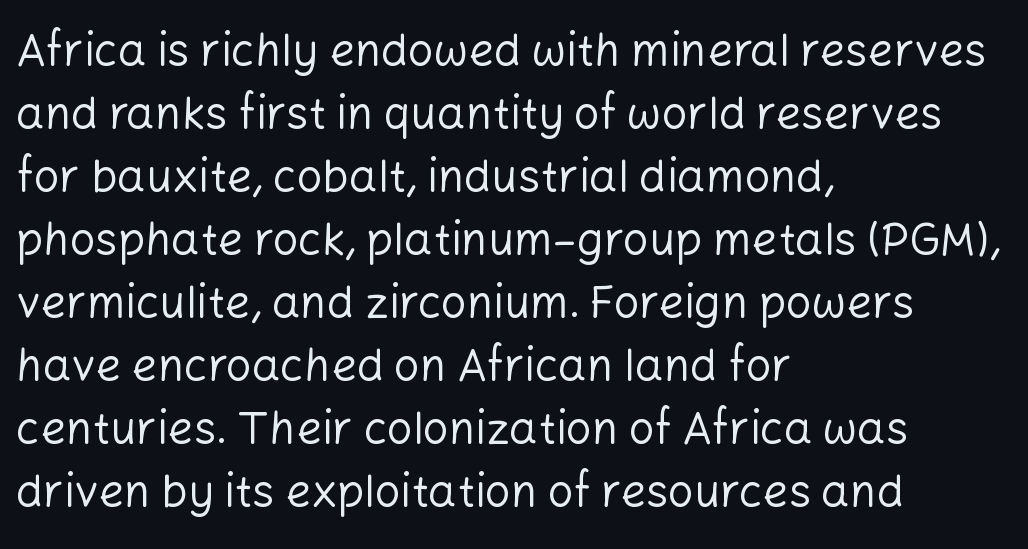
The image shows 45 px regular-weight sans-serif type, upright; set left-aligned, normal line spacing (1.4x), normal letter spacing, not underlined; low stroke contrast and a medium x-height.
